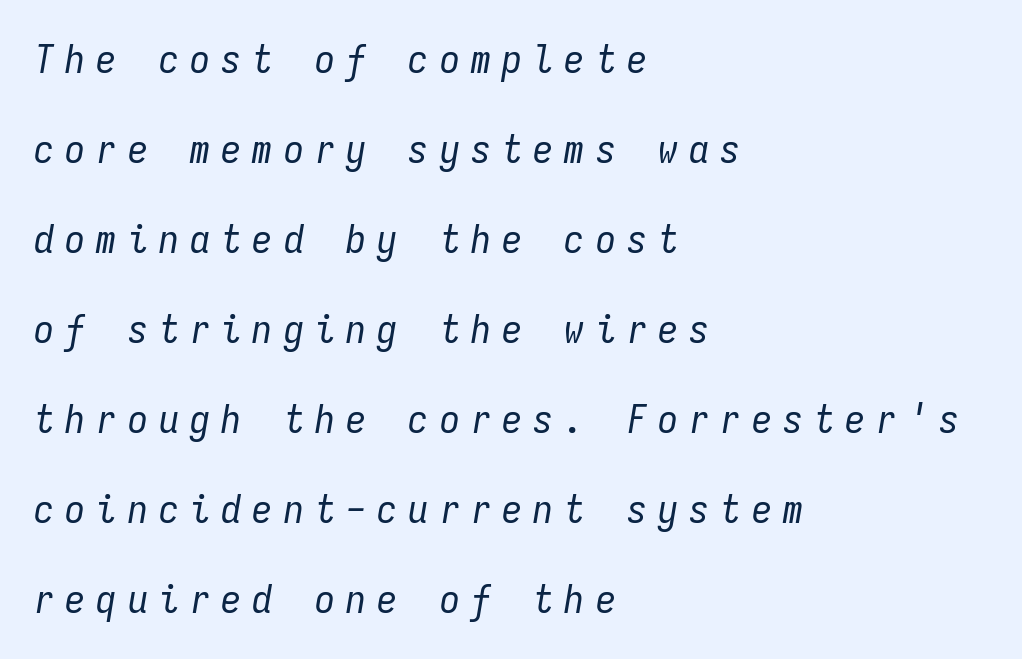
{"italic": "yes", "lean": "right", "slant_degrees": 9, "bold": "no", "weight": "regular", "width": "condensed", "stroke_contrast": "low", "x_height": "medium", "monospaced": "yes", "underline": "no", "align": "left", "line_spacing": "loose", "line_spacing_ratio": 2.25, "letter_spacing": "wide", "letter_spacing_em": 0.28, "glyph_px": 40}
